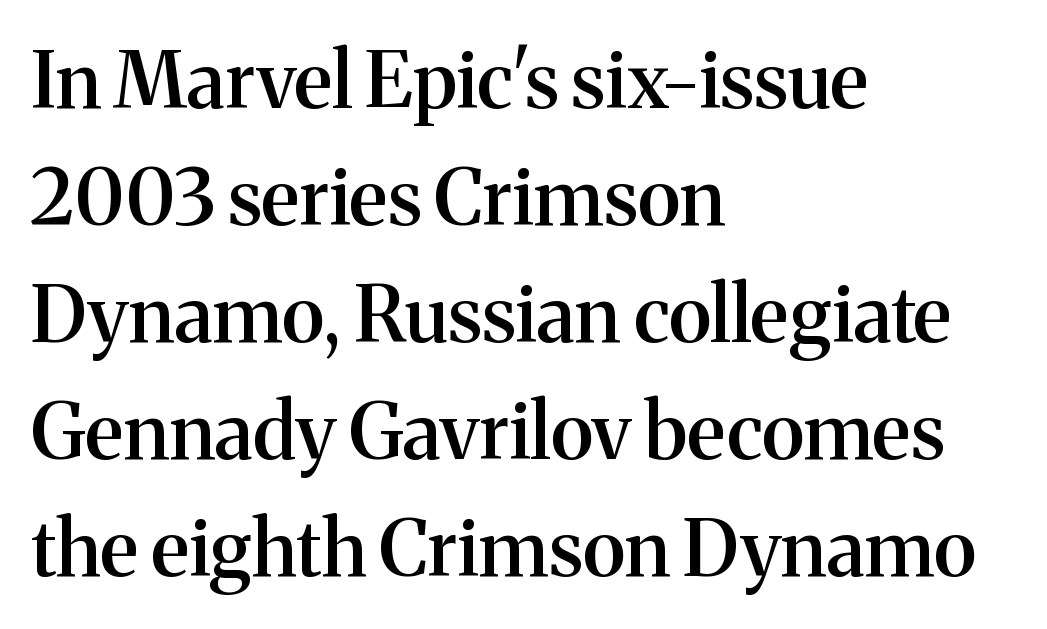
{"serif": "yes", "italic": "no", "bold": "semi", "weight": "semibold", "width": "normal", "stroke_contrast": "medium", "x_height": "medium", "monospaced": "no", "underline": "no", "align": "left", "line_spacing": "normal", "line_spacing_ratio": 1.5, "letter_spacing": "normal", "letter_spacing_em": 0.0, "glyph_px": 78}
